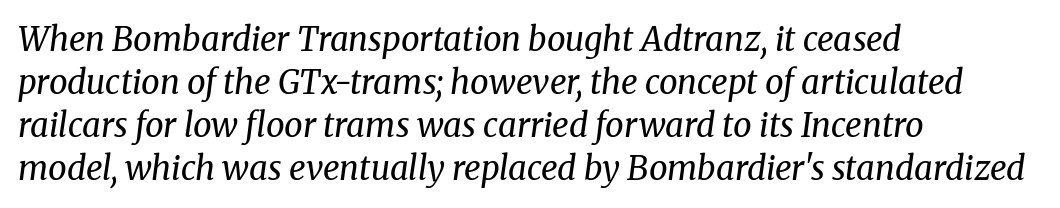
Font category for this specimen: serif. Descenders hang freely into open space. Evenly set lines give the paragraph a standard silhouette. The letterforms sit shoulder to shoulder at normal distance. A student would call this left alignment; a typographer would say flush left, rag right. Here the designer chose a conventional face with non-uniform glyph widths.
